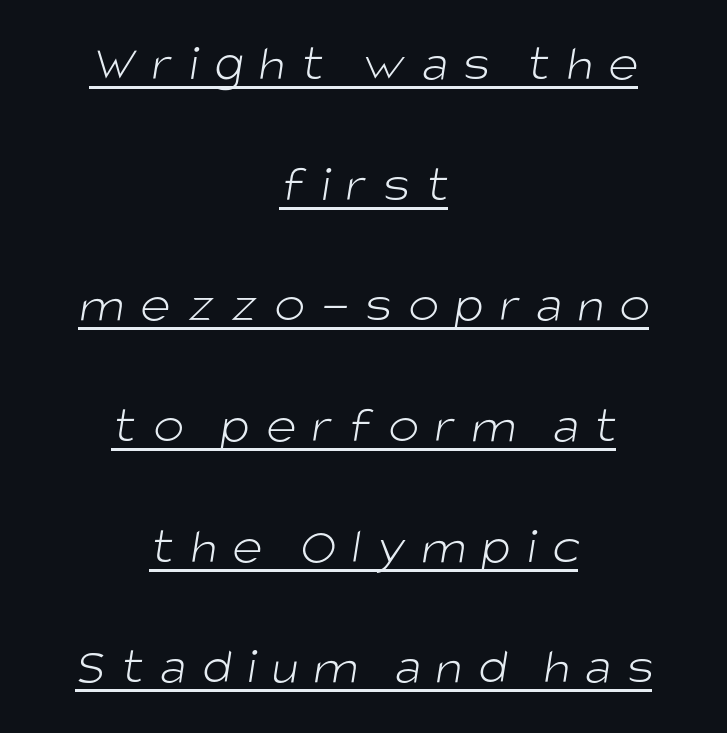
Q: Is the text bold? A: No.
Q: Is the typeface a serif or a sans-serif typeface? A: Sans-serif.
Q: Is the text underlined? A: Yes.
Q: How is the paragraph aligned? A: Centered.
Q: Is the spacing between letters normal or unusually wide? A: Unusually wide.
Q: Is the spacing between lines tight, normal or loose? A: Loose.
Q: Width (condensed, normal, or wide)? A: Normal.
Q: Stroke contrast? A: Low.
Q: x-height? A: Large.
Q: Monospaced? A: No.
